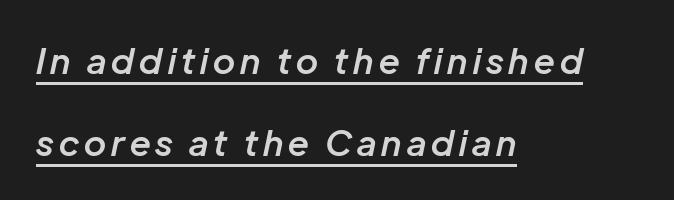
Q: Is the text bold? A: Semi-bold.
Q: Is the text italic (slanted)? A: Yes, it leans right by about 12 degrees.
Q: Is the text underlined? A: Yes.
Q: How is the paragraph aligned? A: Left-aligned.
Q: Is the spacing between lines tight, normal or loose? A: Loose.
Q: Width (condensed, normal, or wide)? A: Normal.
Q: Stroke contrast? A: Low.
Q: x-height? A: Medium.
Q: Monospaced? A: No.
